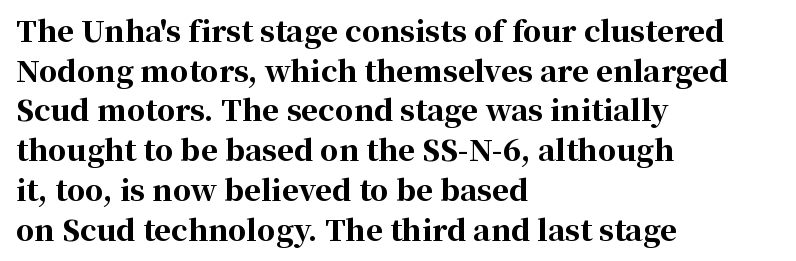
The image shows 29 px bold serif type, upright; set left-aligned, normal line spacing (1.37x), normal letter spacing, not underlined; high stroke contrast and a medium x-height.
